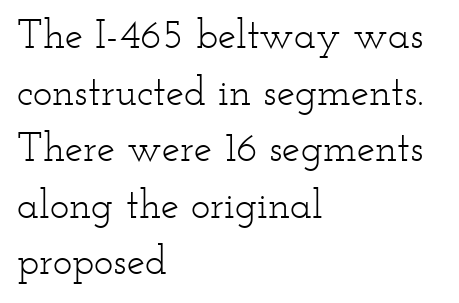
Q: Is the text bold? A: No.
Q: Is the text italic (slanted)? A: No, it is upright.
Q: Is the typeface a serif or a sans-serif typeface? A: Serif.
Q: Is the text underlined? A: No.
Q: How is the paragraph aligned? A: Left-aligned.
Q: Is the spacing between letters normal or unusually wide? A: Normal.
Q: Is the spacing between lines tight, normal or loose? A: Normal.
Q: Width (condensed, normal, or wide)? A: Wide.
Q: Stroke contrast? A: Low.
Q: x-height? A: Small.
Q: Monospaced? A: No.
